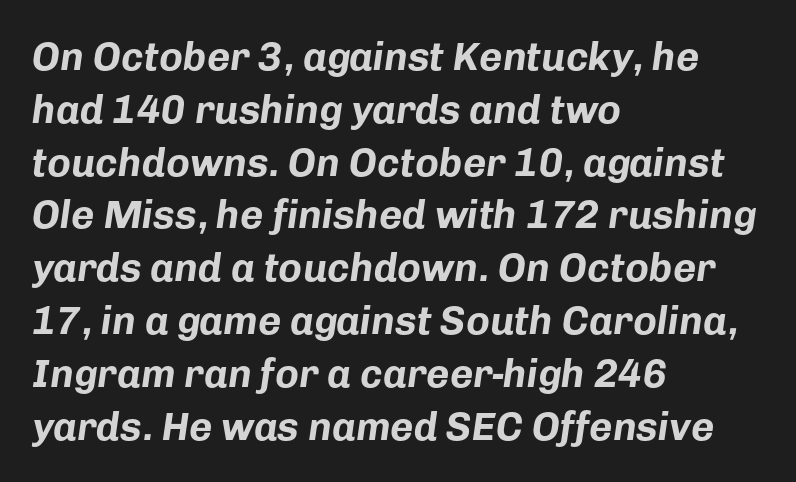
Q: Is the text bold? A: Yes.
Q: Is the text italic (slanted)? A: Yes, it leans right by about 8 degrees.
Q: Is the text underlined? A: No.
Q: How is the paragraph aligned? A: Left-aligned.
Q: Is the spacing between letters normal or unusually wide? A: Normal.
Q: Is the spacing between lines tight, normal or loose? A: Normal.
Q: Width (condensed, normal, or wide)? A: Normal.
Q: Stroke contrast? A: Low.
Q: x-height? A: Medium.
Q: Monospaced? A: No.
